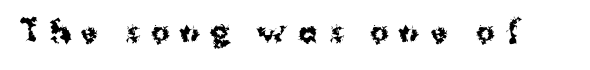
Q: Is the text bold? A: Yes.
Q: Is the text italic (slanted)? A: No, it is upright.
Q: Is the typeface a serif or a sans-serif typeface? A: Sans-serif.
Q: Is the text underlined? A: No.
Q: Is the spacing between letters normal or unusually wide? A: Unusually wide.
Q: Width (condensed, normal, or wide)? A: Normal.
Q: Stroke contrast? A: Medium.
Q: x-height? A: Medium.
Q: Monospaced? A: No.
